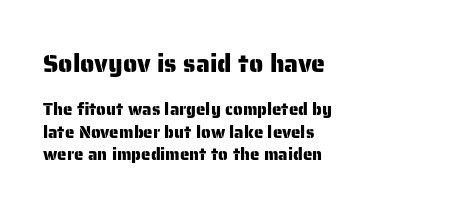
The specimen reads as upright at a glance. Quick note: underline off. Whoever set this made the first block the dominant, larger element. Caption: multi-line text, flush left, ragged right. Baseline-to-baseline distance is the conventional proportion of letter height. This sample uses plain, unmodified letter spacing.
